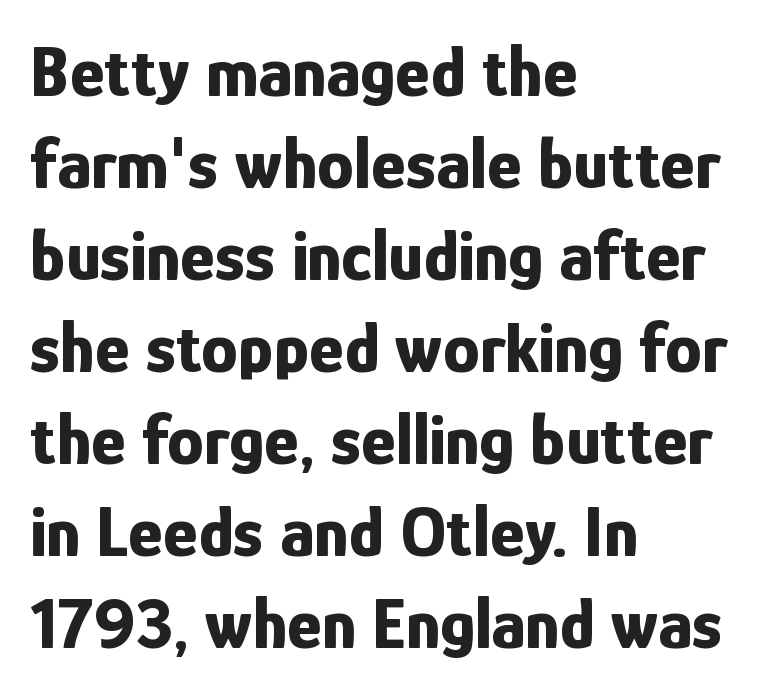
{"serif": "no", "italic": "no", "bold": "yes", "weight": "bold", "width": "condensed", "stroke_contrast": "low", "x_height": "medium", "monospaced": "no", "underline": "no", "align": "left", "line_spacing": "normal", "line_spacing_ratio": 1.26, "letter_spacing": "normal", "letter_spacing_em": 0.0, "glyph_px": 73}
